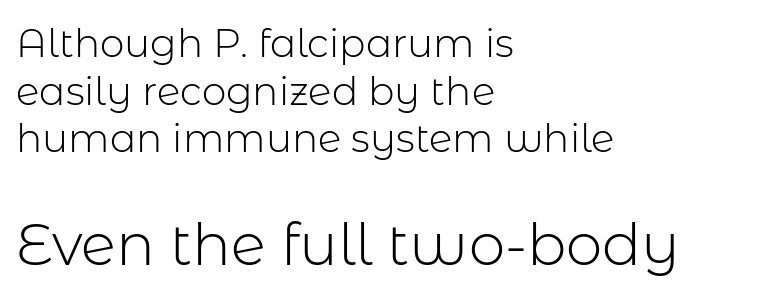
{"serif": "no", "italic": "no", "bold": "no", "weight": "light", "width": "normal", "stroke_contrast": "low", "x_height": "medium", "monospaced": "no", "underline": "no", "align": "left", "line_spacing_ratio": 1.22, "letter_spacing": "normal", "letter_spacing_em": 0.0, "larger_block": "second", "size_ratio": 1.49, "glyph_px": 58}
